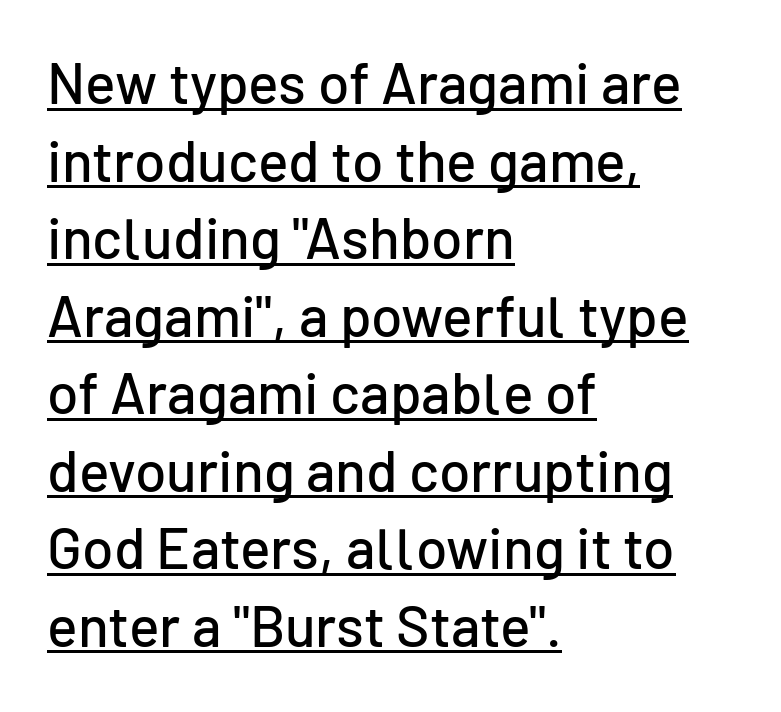
The image shows 57 px sans-serif type, upright; set left-aligned, normal line spacing (1.36x), normal letter spacing, underlined; low stroke contrast and a medium x-height.
